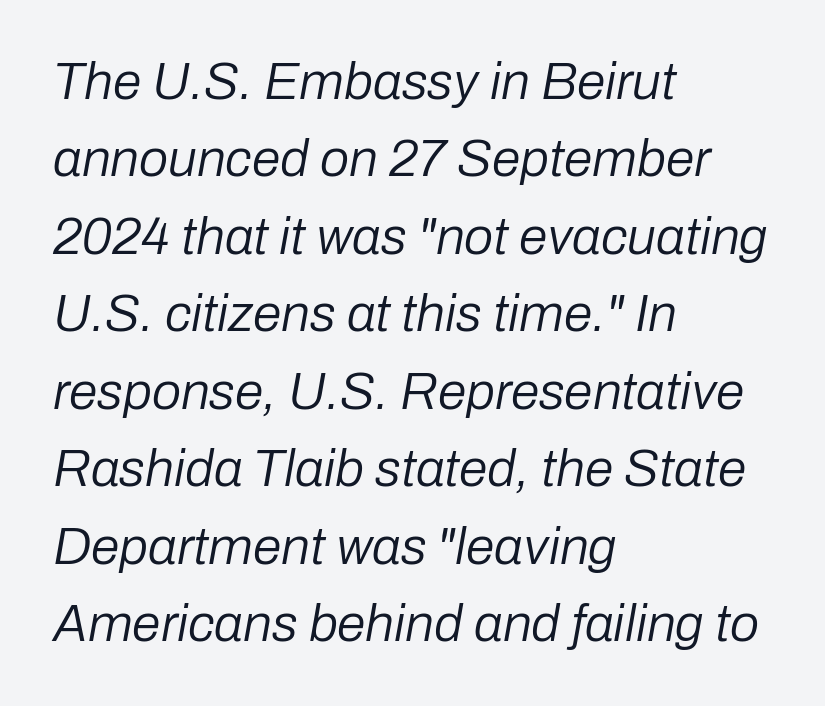
Q: Is the text bold? A: No.
Q: Is the text italic (slanted)? A: Yes, it leans right by about 10 degrees.
Q: Is the text underlined? A: No.
Q: How is the paragraph aligned? A: Left-aligned.
Q: Is the spacing between letters normal or unusually wide? A: Normal.
Q: Is the spacing between lines tight, normal or loose? A: Normal.
Q: Width (condensed, normal, or wide)? A: Normal.
Q: Stroke contrast? A: Low.
Q: x-height? A: Medium.
Q: Monospaced? A: No.
